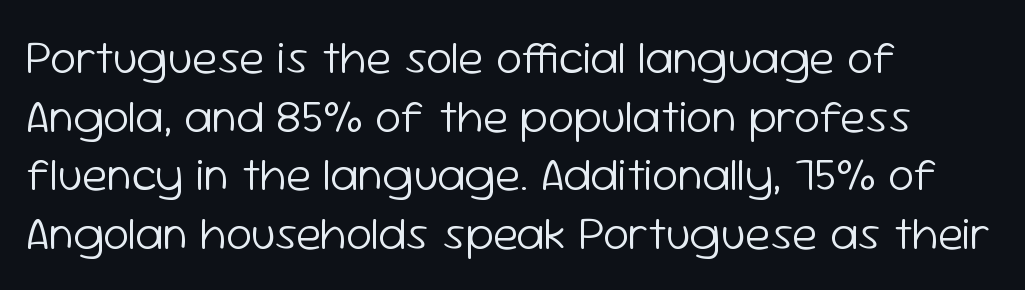
The image shows 47 px light sans-serif type, upright; set left-aligned, normal line spacing (1.25x), normal letter spacing, not underlined; low stroke contrast and a medium x-height.
